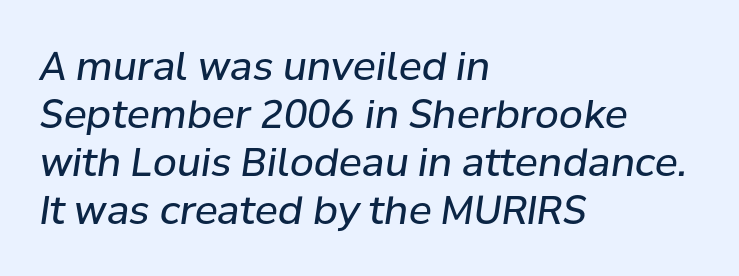
There's an unmistakable incline to the writing here. Casual observation: everything's shoved over to the left. A typesetter would call this proportional, since set widths differ per character. The passage shown is not underscored anywhere. No chunkiness to these letters — they're not bold.
